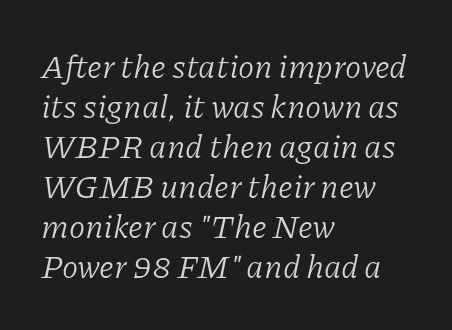
{"serif": "yes", "italic": "yes", "lean": "right", "slant_degrees": 11, "bold": "no", "weight": "light", "width": "normal", "stroke_contrast": "low", "x_height": "medium", "monospaced": "no", "underline": "no", "align": "left", "line_spacing_ratio": 1.21, "letter_spacing": "normal", "letter_spacing_em": 0.0, "glyph_px": 33}
